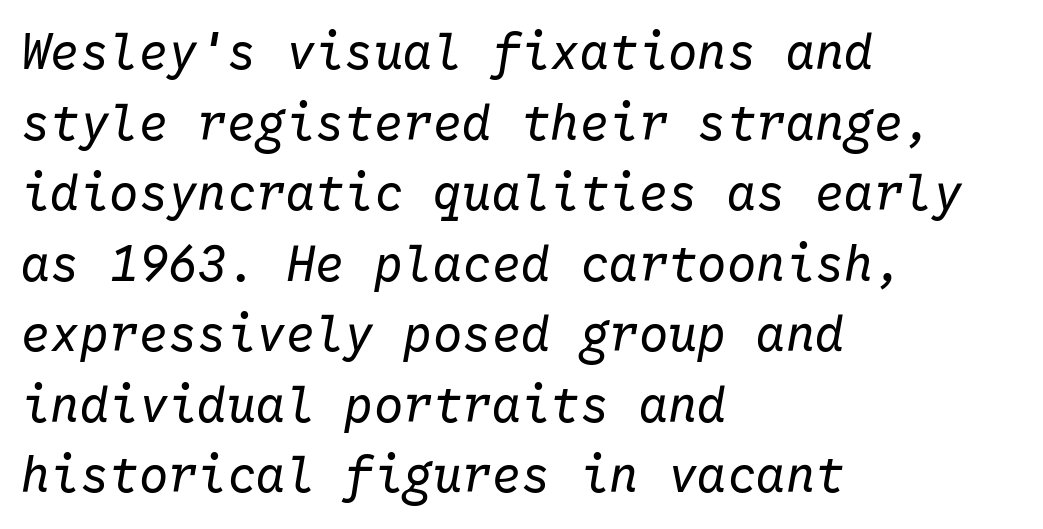
{"italic": "yes", "lean": "right", "slant_degrees": 10, "bold": "no", "weight": "regular", "width": "normal", "stroke_contrast": "low", "x_height": "medium", "monospaced": "yes", "underline": "no", "align": "left", "line_spacing": "normal", "line_spacing_ratio": 1.44, "letter_spacing": "normal", "letter_spacing_em": 0.0, "glyph_px": 49}
